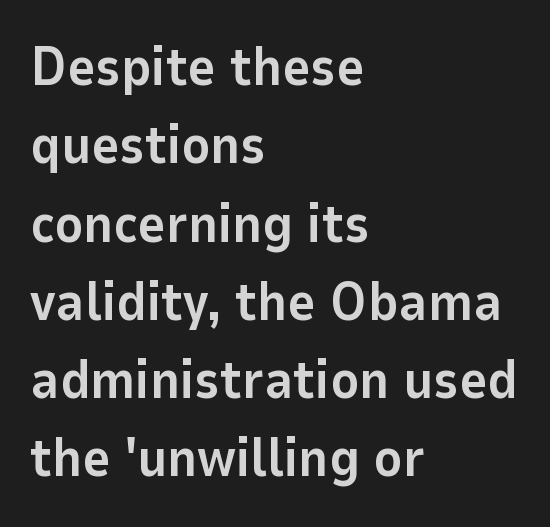
The image shows 54 px bold sans-serif type, upright; set left-aligned, normal line spacing (1.45x), normal letter spacing, not underlined; low stroke contrast and a medium x-height.
